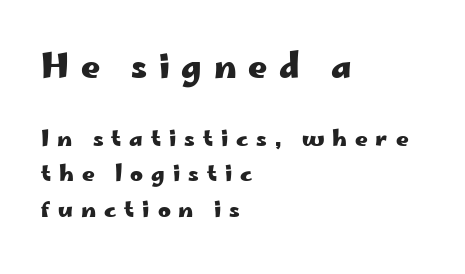
{"serif": "no", "italic": "no", "bold": "yes", "weight": "heavy", "width": "wide", "stroke_contrast": "low", "x_height": "small", "monospaced": "no", "underline": "no", "align": "left", "line_spacing": "normal", "line_spacing_ratio": 1.62, "letter_spacing": "wide", "letter_spacing_em": 0.36, "larger_block": "first", "size_ratio": 1.5, "glyph_px": 33}
